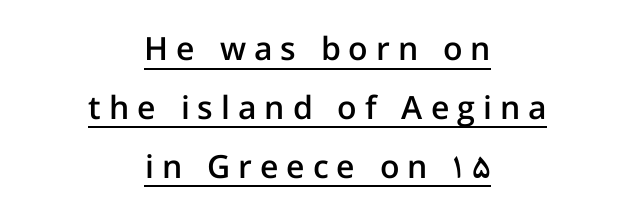
Q: Is the text bold? A: Semi-bold.
Q: Is the text italic (slanted)? A: No, it is upright.
Q: Is the typeface a serif or a sans-serif typeface? A: Sans-serif.
Q: Is the text underlined? A: Yes.
Q: How is the paragraph aligned? A: Centered.
Q: Is the spacing between letters normal or unusually wide? A: Unusually wide.
Q: Width (condensed, normal, or wide)? A: Normal.
Q: Stroke contrast? A: Low.
Q: x-height? A: Medium.
Q: Monospaced? A: No.
